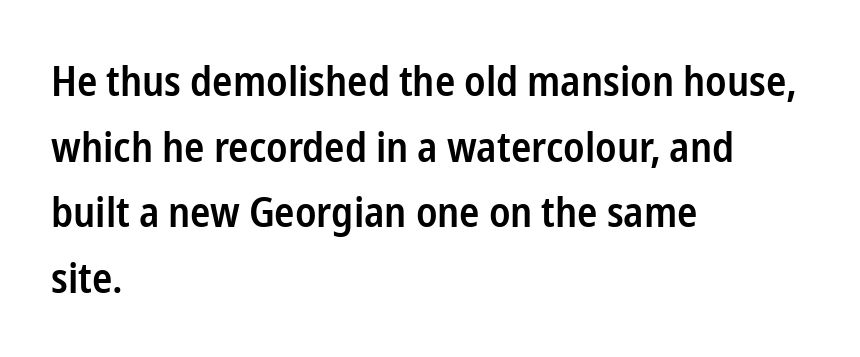
{"serif": "no", "italic": "no", "bold": "semi", "weight": "semibold", "width": "condensed", "stroke_contrast": "low", "x_height": "medium", "monospaced": "no", "underline": "no", "align": "left", "line_spacing": "normal", "line_spacing_ratio": 1.56, "letter_spacing": "normal", "letter_spacing_em": 0.0, "glyph_px": 42}
